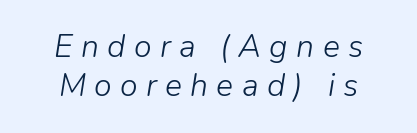
This sample has the flowing, uneven cadence of proportional lettering. Honestly, the letter spacing is so wide it's the main thing you notice. Each row of text sits above clean, open space. It's the slanting kind of type. This reads as an unemphasized weight, regular at the heaviest.
